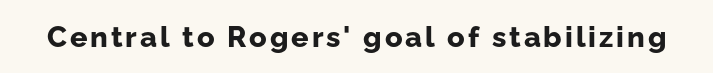
The image shows 29 px bold sans-serif type, upright; set not underlined; low stroke contrast and a medium x-height.
